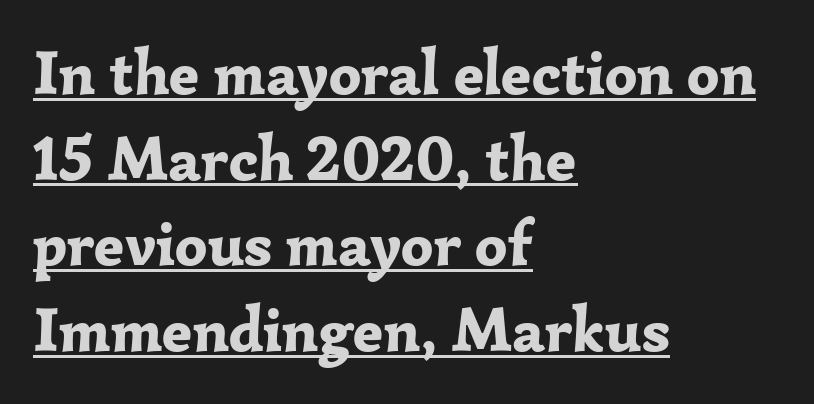
The rendering uses the underline text-decoration. Inter-character spacing is left at the font's built-in metrics. Posture: straight, roman, zero tilt. Varying glyph widths throughout — classic text-font behaviour. A classic flush-left, rag-right setting is used for this passage. Are there feet on the stems? There are — it's a serif.
